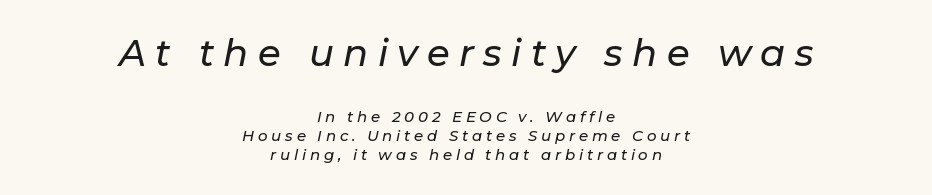
{"italic": "yes", "lean": "right", "slant_degrees": 11, "width": "normal", "stroke_contrast": "low", "x_height": "medium", "monospaced": "no", "underline": "no", "align": "center", "line_spacing": "normal", "line_spacing_ratio": 1.28, "letter_spacing": "wide", "letter_spacing_em": 0.25, "larger_block": "first", "size_ratio": 2.47, "glyph_px": 37}
